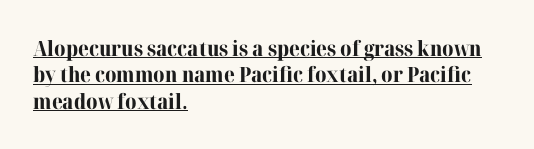
The image shows 21 px bold type, upright; set left-aligned, normal line spacing (1.26x), normal letter spacing, underlined.
